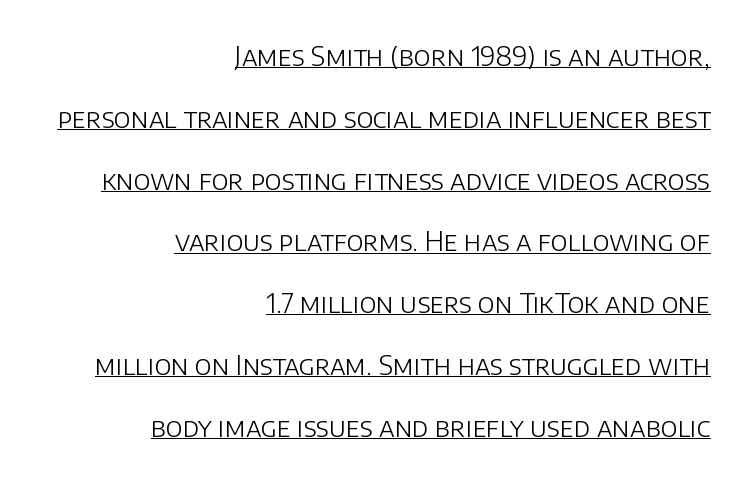
The image shows 27 px text type, upright; set right-aligned, loose line spacing (2.29x), normal letter spacing, underlined.
